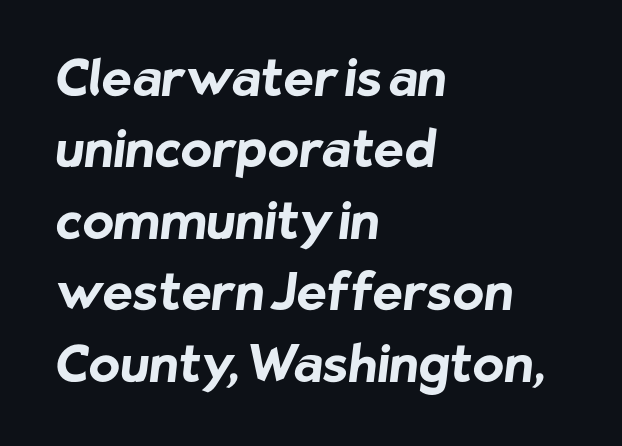
The image shows 51 px bold sans-serif type; set left-aligned, normal line spacing (1.4x), normal letter spacing, not underlined; low stroke contrast and a medium x-height.
